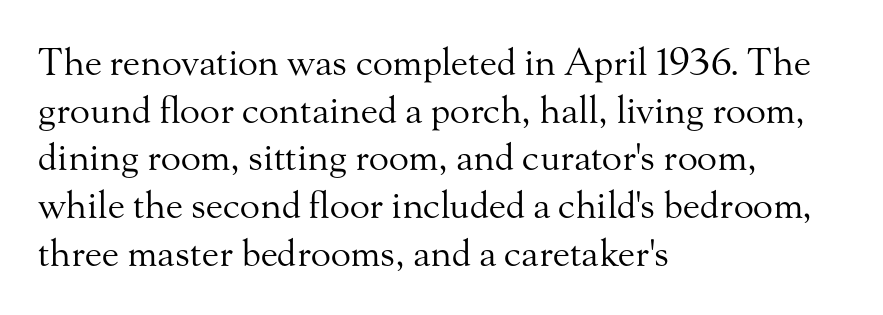
The image shows 37 px regular-weight serif type, upright; set left-aligned, normal line spacing (1.29x), normal letter spacing, not underlined; medium stroke contrast and a small x-height.
